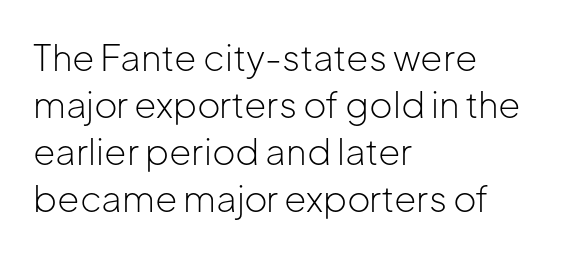
Q: Is the text bold? A: No.
Q: Is the text italic (slanted)? A: No, it is upright.
Q: Is the typeface a serif or a sans-serif typeface? A: Sans-serif.
Q: Is the text underlined? A: No.
Q: How is the paragraph aligned? A: Left-aligned.
Q: Is the spacing between letters normal or unusually wide? A: Normal.
Q: Is the spacing between lines tight, normal or loose? A: Normal.
Q: Width (condensed, normal, or wide)? A: Normal.
Q: Stroke contrast? A: Low.
Q: x-height? A: Medium.
Q: Monospaced? A: No.
